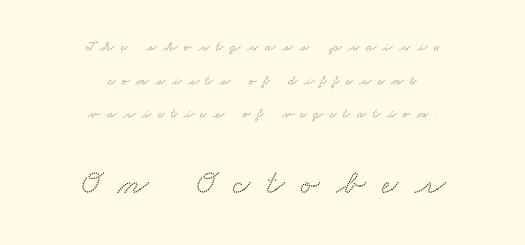
The image shows 35 px wide serif type; set centered, loose line spacing (2.4x), unusually wide letter spacing (+0.47 em), not underlined; the second (bottom) block is 2.5x larger; medium stroke contrast and a small x-height.
